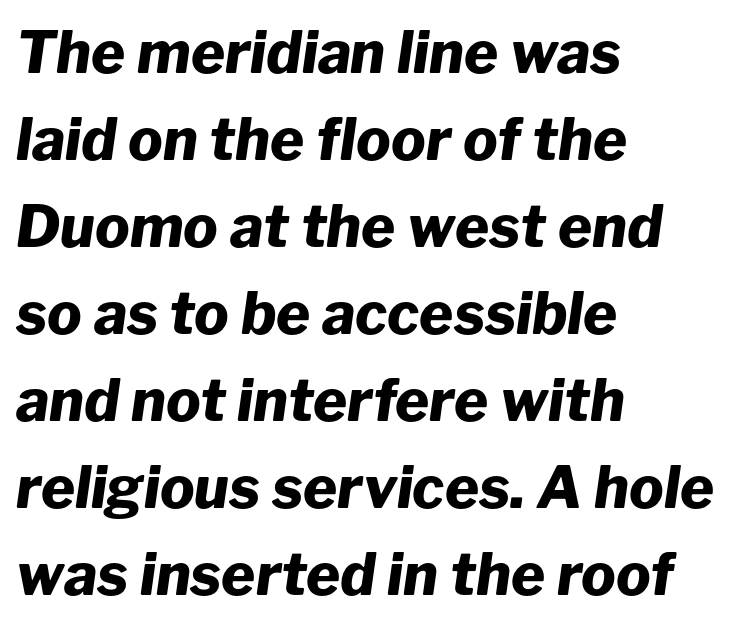
Q: Is the text bold? A: Yes.
Q: Is the text italic (slanted)? A: Yes, it leans right by about 8 degrees.
Q: Is the text underlined? A: No.
Q: How is the paragraph aligned? A: Left-aligned.
Q: Is the spacing between letters normal or unusually wide? A: Normal.
Q: Is the spacing between lines tight, normal or loose? A: Normal.
Q: Width (condensed, normal, or wide)? A: Normal.
Q: Stroke contrast? A: Low.
Q: x-height? A: Medium.
Q: Monospaced? A: No.
